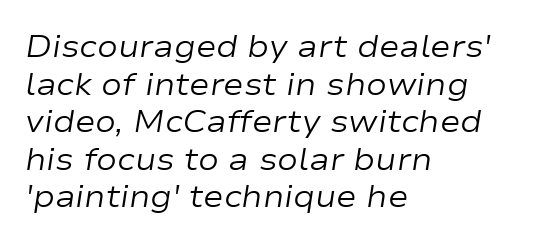
{"italic": "yes", "lean": "right", "slant_degrees": 9, "bold": "no", "weight": "regular", "width": "wide", "stroke_contrast": "low", "x_height": "medium", "monospaced": "no", "underline": "no", "align": "left", "line_spacing_ratio": 1.21, "letter_spacing": "normal", "letter_spacing_em": 0.0, "glyph_px": 31}
